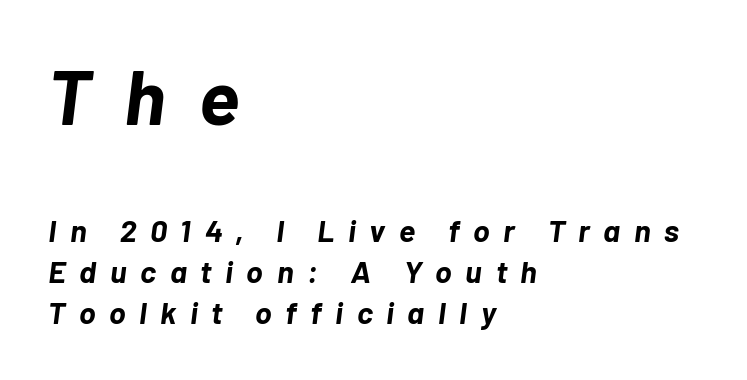
The image shows 77 px bold type, italic (leaning right); set left-aligned, normal line spacing (1.32x), unusually wide letter spacing (+0.44 em), not underlined; the first (top) block is 2.48x larger; low stroke contrast and a medium x-height.
